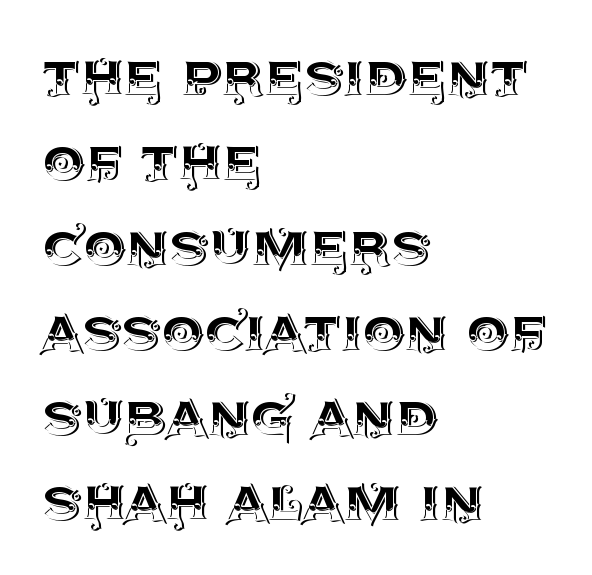
Q: Is the text italic (slanted)? A: No, it is upright.
Q: Is the text underlined? A: No.
Q: How is the paragraph aligned? A: Left-aligned.
Q: Is the spacing between letters normal or unusually wide? A: Normal.
Q: Is the spacing between lines tight, normal or loose? A: Normal.
Q: Width (condensed, normal, or wide)? A: Normal.
Q: x-height? A: Large.
Q: Monospaced? A: No.
